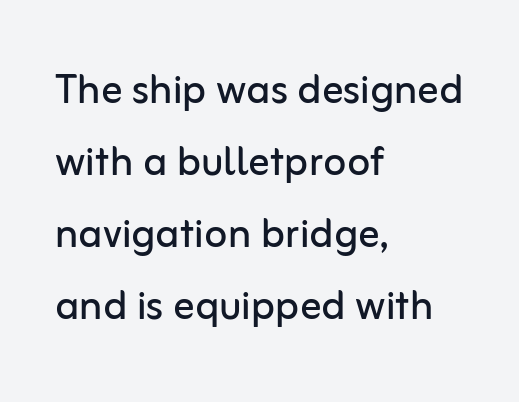
A roman cut, with each character standing at attention. Honestly, the letter spacing is just normal — you wouldn't notice it. Baseline-to-baseline distance is the conventional proportion of letter height. Unlike a traditional serif, this face leaves its strokes unadorned. Leftover space on each line is placed entirely after the last word. Here the designer chose a conventional face with non-uniform glyph widths.
